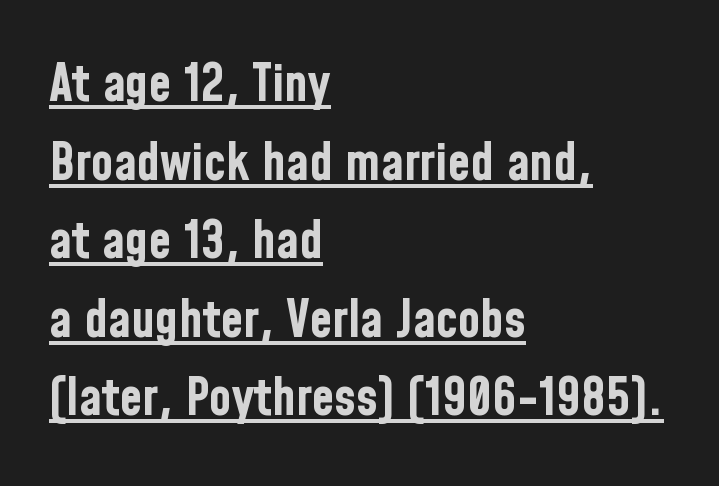
Q: Is the text bold? A: Yes.
Q: Is the text italic (slanted)? A: No, it is upright.
Q: Is the typeface a serif or a sans-serif typeface? A: Sans-serif.
Q: Is the text underlined? A: Yes.
Q: How is the paragraph aligned? A: Left-aligned.
Q: Is the spacing between letters normal or unusually wide? A: Normal.
Q: Is the spacing between lines tight, normal or loose? A: Normal.
Q: Width (condensed, normal, or wide)? A: Condensed.
Q: Stroke contrast? A: Low.
Q: x-height? A: Medium.
Q: Monospaced? A: No.
